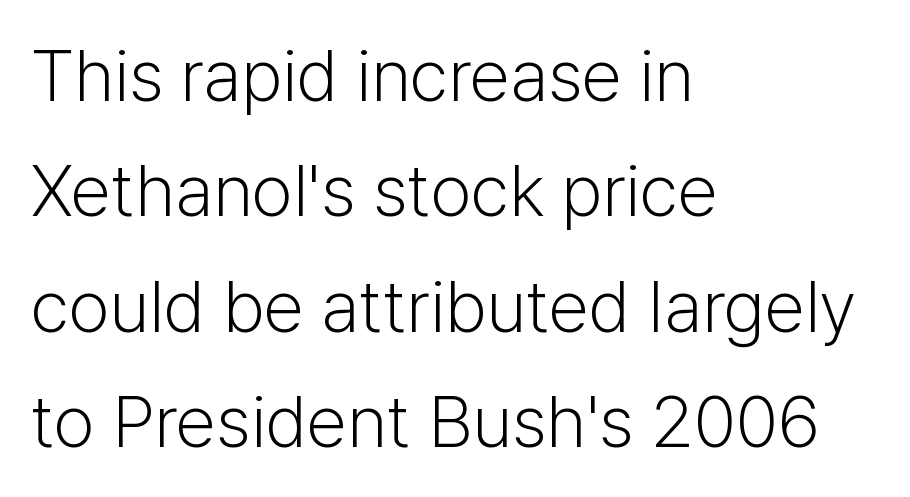
Q: Is the text bold? A: No.
Q: Is the text italic (slanted)? A: No, it is upright.
Q: Is the typeface a serif or a sans-serif typeface? A: Sans-serif.
Q: Is the text underlined? A: No.
Q: How is the paragraph aligned? A: Left-aligned.
Q: Is the spacing between letters normal or unusually wide? A: Normal.
Q: Is the spacing between lines tight, normal or loose? A: Normal.
Q: Width (condensed, normal, or wide)? A: Normal.
Q: Stroke contrast? A: Low.
Q: x-height? A: Medium.
Q: Monospaced? A: No.
